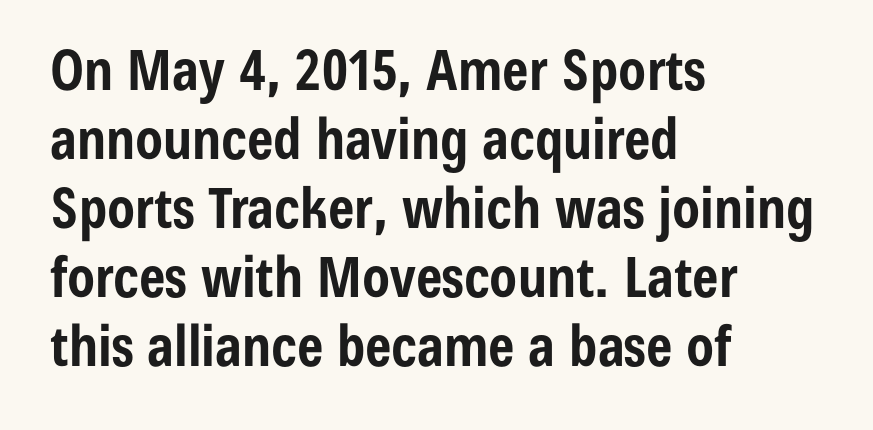
The letters advance in unequal steps, a hallmark of proportional type. The rendering shows plain stroke endings on the letterforms — a sans-serif design. The paragraph has a hard left edge and a soft right edge. Every stem runs plumb, perpendicular to the baseline. Just letters on the line, the space beneath them empty. Nothing unusual about the tracking: characters are spaced as the font intends.
